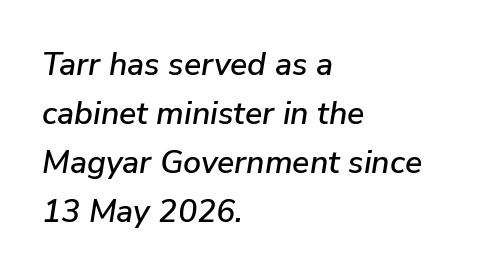
The horizontal fit of the characters is conventional and even. The paragraph shown leans on its left margin. The font's italic variant was chosen for this text. Compared with typical paragraphs, the rows here are spaced about the same. The passage shown is typed in a proportional face where columns would drift. Beneath every word, the page is bare.
